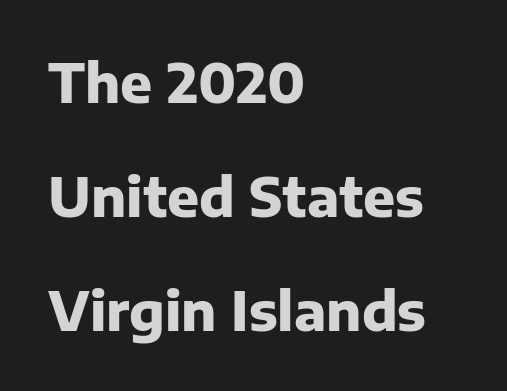
{"serif": "no", "italic": "no", "bold": "yes", "weight": "heavy", "width": "normal", "stroke_contrast": "low", "x_height": "medium", "monospaced": "no", "underline": "no", "align": "left", "line_spacing": "loose", "line_spacing_ratio": 2.15, "letter_spacing": "normal", "letter_spacing_em": 0.0, "glyph_px": 53}
